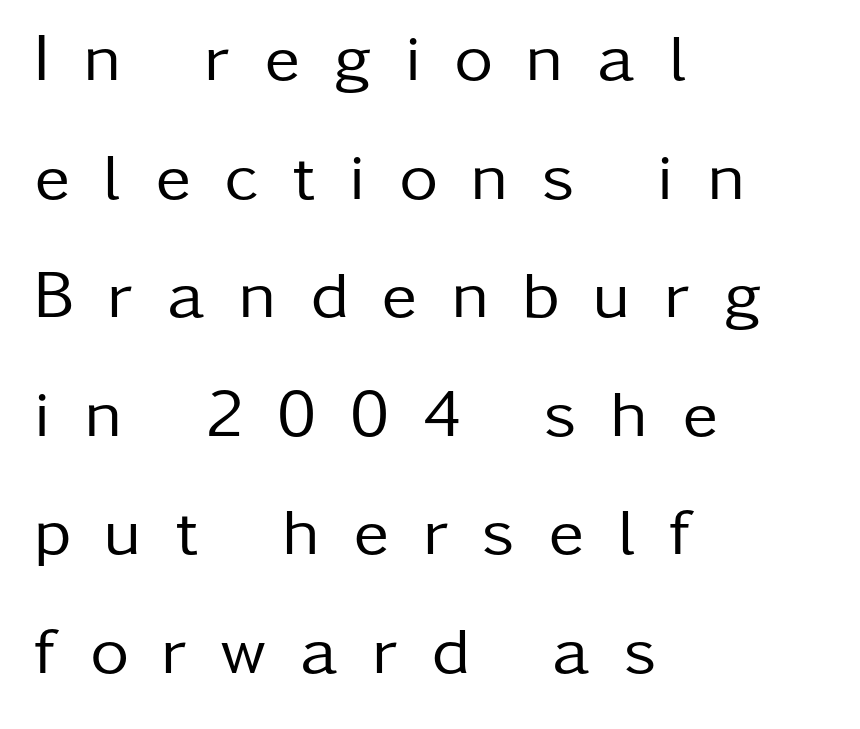
Q: Is the text bold? A: No.
Q: Is the text italic (slanted)? A: No, it is upright.
Q: Is the typeface a serif or a sans-serif typeface? A: Sans-serif.
Q: Is the text underlined? A: No.
Q: How is the paragraph aligned? A: Left-aligned.
Q: Is the spacing between letters normal or unusually wide? A: Unusually wide.
Q: Width (condensed, normal, or wide)? A: Normal.
Q: Stroke contrast? A: Low.
Q: x-height? A: Medium.
Q: Monospaced? A: No.
